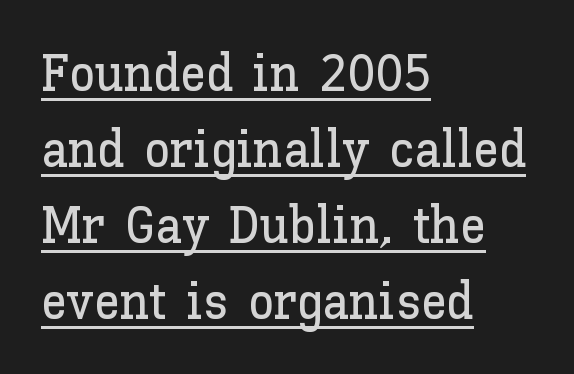
{"italic": "no", "width": "normal", "stroke_contrast": "low", "x_height": "medium", "monospaced": "no", "underline": "yes", "align": "left", "line_spacing": "normal", "line_spacing_ratio": 1.46, "letter_spacing": "normal", "letter_spacing_em": 0.0, "glyph_px": 52}
